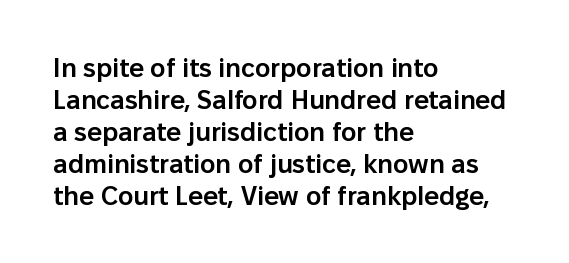
Q: Is the text bold? A: Semi-bold.
Q: Is the text italic (slanted)? A: No, it is upright.
Q: Is the text underlined? A: No.
Q: How is the paragraph aligned? A: Left-aligned.
Q: Is the spacing between letters normal or unusually wide? A: Normal.
